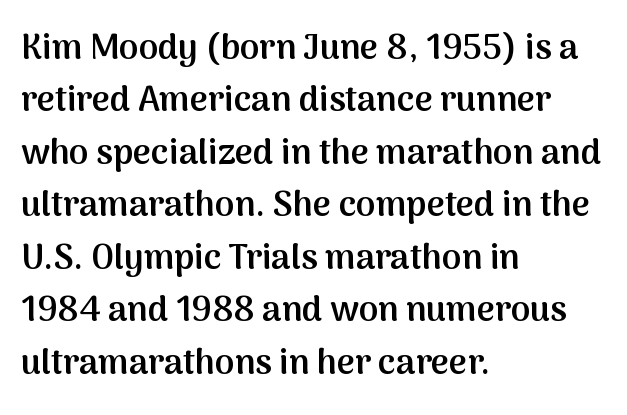
Q: Is the text bold? A: Semi-bold.
Q: Is the text italic (slanted)? A: No, it is upright.
Q: Is the typeface a serif or a sans-serif typeface? A: Sans-serif.
Q: Is the text underlined? A: No.
Q: How is the paragraph aligned? A: Left-aligned.
Q: Is the spacing between letters normal or unusually wide? A: Normal.
Q: Is the spacing between lines tight, normal or loose? A: Normal.
Q: Width (condensed, normal, or wide)? A: Normal.
Q: Stroke contrast? A: Medium.
Q: x-height? A: Medium.
Q: Monospaced? A: No.
